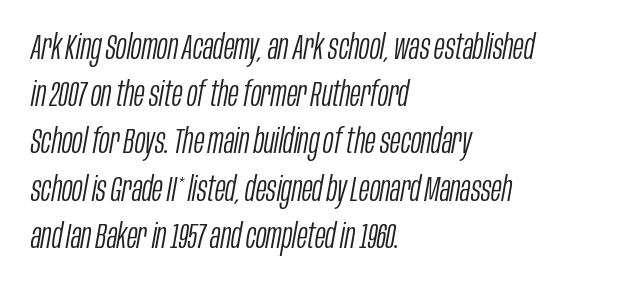
Q: Is the text bold? A: No.
Q: Is the text italic (slanted)? A: Yes, it leans right by about 10 degrees.
Q: Is the text underlined? A: No.
Q: How is the paragraph aligned? A: Left-aligned.
Q: Is the spacing between letters normal or unusually wide? A: Normal.
Q: Is the spacing between lines tight, normal or loose? A: Normal.
Q: Width (condensed, normal, or wide)? A: Condensed.
Q: Stroke contrast? A: Low.
Q: x-height? A: Large.
Q: Monospaced? A: No.
